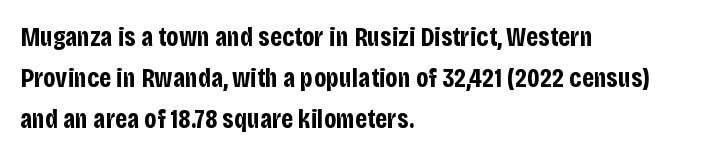
Q: Is the text bold? A: Yes.
Q: Is the text italic (slanted)? A: No, it is upright.
Q: Is the text underlined? A: No.
Q: How is the paragraph aligned? A: Left-aligned.
Q: Is the spacing between letters normal or unusually wide? A: Normal.
Q: Is the spacing between lines tight, normal or loose? A: Normal.
